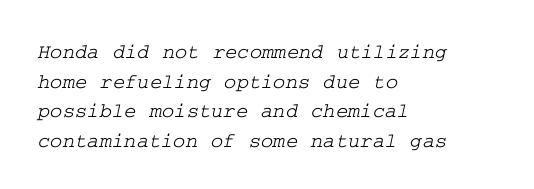
The image shows 21 px text type; set left-aligned, normal line spacing (1.41x), normal letter spacing, not underlined.
